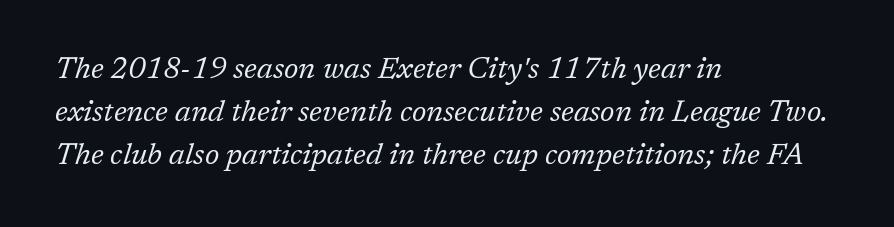
{"serif": "yes", "italic": "yes", "lean": "right", "slant_degrees": 17, "bold": "no", "weight": "regular", "width": "normal", "stroke_contrast": "low", "x_height": "medium", "monospaced": "no", "underline": "no", "align": "left", "line_spacing": "normal", "line_spacing_ratio": 1.43, "letter_spacing": "normal", "letter_spacing_em": 0.0, "glyph_px": 30}
